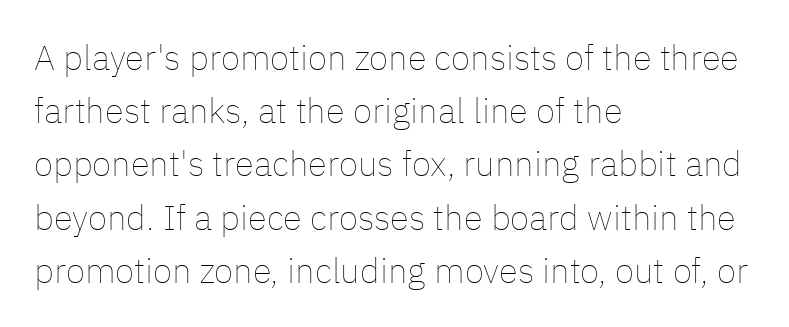
The image shows 35 px thin type, upright; set left-aligned, normal line spacing (1.52x), normal letter spacing, not underlined; low stroke contrast and a medium x-height.
